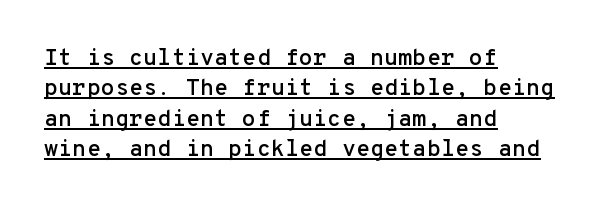
Vertically, the passage feels balanced, rows spaced as you'd expect. Does the lettering tilt? It doesn't — this is upright. The letterforms sit shoulder to shoulder at normal distance. The compositor pushed each line to the left boundary. Has an underline been added? It has.
